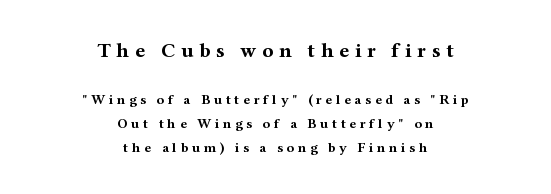
The image shows 21 px bold type, upright; set centered, line spacing 1.71x, unusually wide letter spacing (+0.26 em), not underlined; the first (top) block is 1.5x larger.
